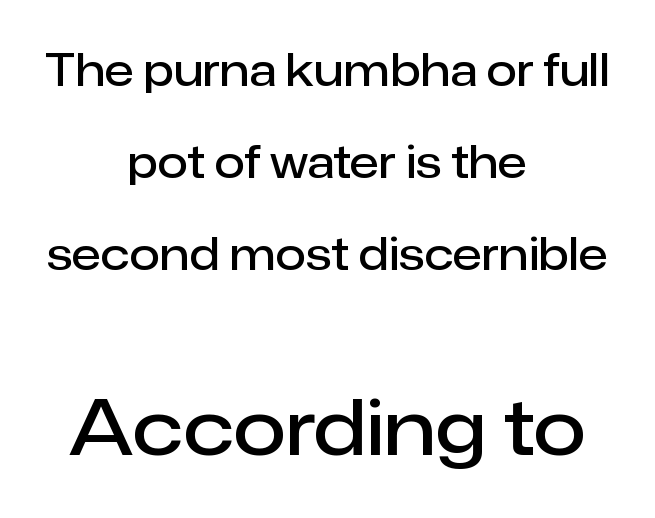
In terms of letterspacing, this is plain default setting. Notice how the stems are strictly vertical — no italics here. Spacing verdict: proportional, widths tailored to each character. Strokes here are thickened, but only to semibold level.
